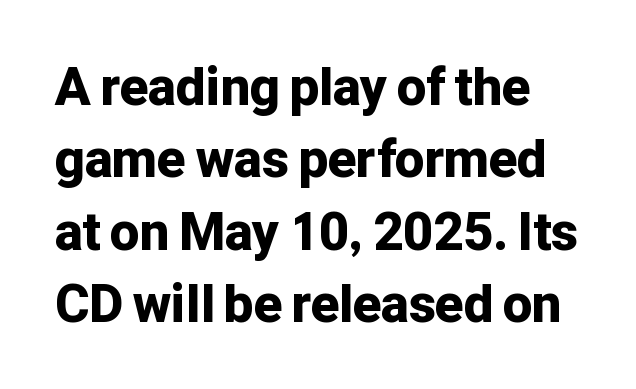
Q: Is the text bold? A: Yes.
Q: Is the text italic (slanted)? A: No, it is upright.
Q: Is the typeface a serif or a sans-serif typeface? A: Sans-serif.
Q: Is the text underlined? A: No.
Q: Is the spacing between letters normal or unusually wide? A: Normal.
Q: Is the spacing between lines tight, normal or loose? A: Normal.
Q: Width (condensed, normal, or wide)? A: Normal.
Q: Stroke contrast? A: Low.
Q: x-height? A: Medium.
Q: Monospaced? A: No.
